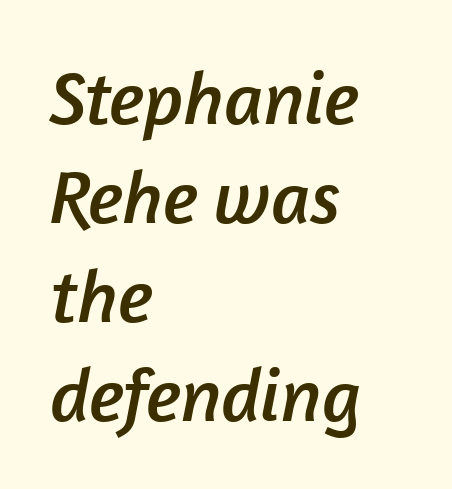
Q: Is the typeface a serif or a sans-serif typeface? A: Sans-serif.
Q: Is the text underlined? A: No.
Q: How is the paragraph aligned? A: Left-aligned.
Q: Is the spacing between letters normal or unusually wide? A: Normal.
Q: Is the spacing between lines tight, normal or loose? A: Normal.
Q: Width (condensed, normal, or wide)? A: Normal.
Q: Stroke contrast? A: Low.
Q: x-height? A: Medium.
Q: Monospaced? A: No.
